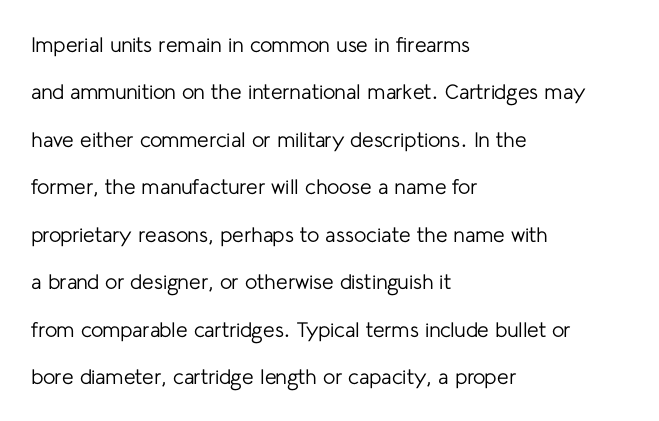
{"italic": "no", "bold": "no", "underline": "no", "align": "left", "line_spacing": "loose", "line_spacing_ratio": 2.26, "letter_spacing": "normal", "letter_spacing_em": 0.0, "glyph_px": 21}
